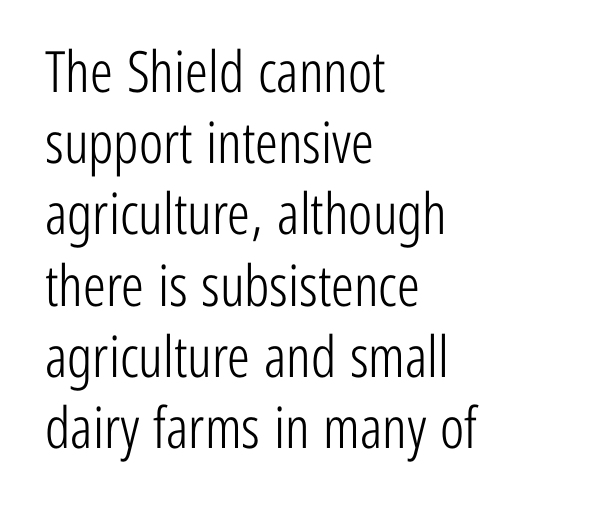
{"serif": "no", "italic": "no", "bold": "no", "weight": "light", "width": "condensed", "stroke_contrast": "low", "x_height": "medium", "monospaced": "no", "underline": "no", "align": "left", "line_spacing": "normal", "line_spacing_ratio": 1.25, "letter_spacing": "normal", "letter_spacing_em": 0.0, "glyph_px": 57}
